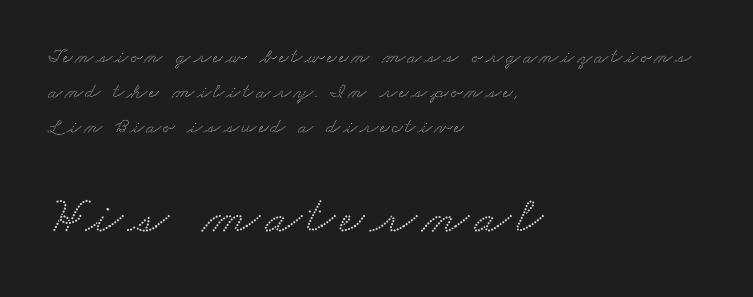
The image shows 53 px wide serif type; set left-aligned, normal line spacing (1.66x), not underlined; the second (bottom) block is 2.52x larger; low stroke contrast and a small x-height.
